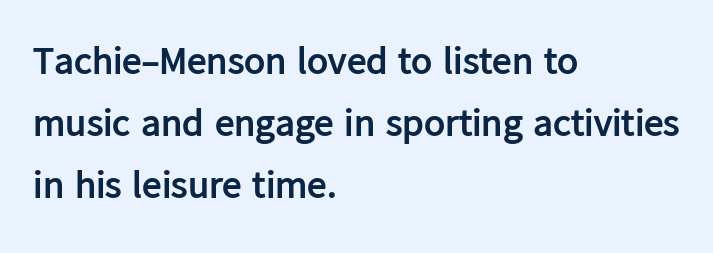
Only glyphs here, with clear space below each row. Compared with typical paragraphs, the rows here are spaced about the same. Style check: upright. There is no visible air inserted between adjacent glyphs. If you drew a ruler down the left edge, every line would touch it.
